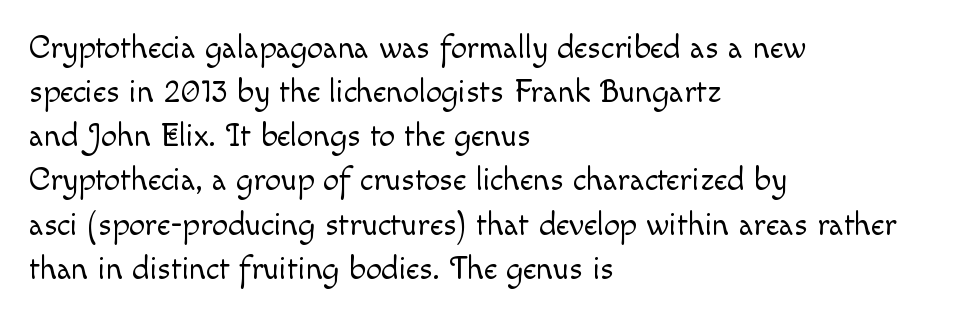
The image shows 32 px light type, upright; set left-aligned, normal line spacing (1.38x), normal letter spacing, not underlined; a small x-height.
